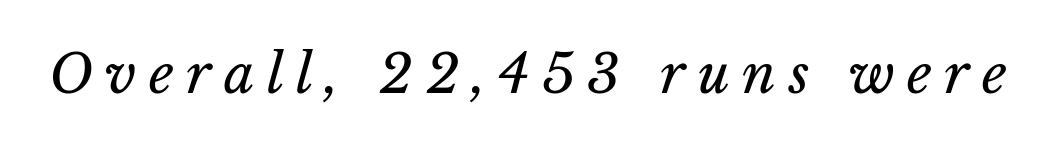
{"italic": "yes", "lean": "right", "slant_degrees": 14, "bold": "no", "weight": "regular", "width": "normal", "stroke_contrast": "low", "x_height": "medium", "monospaced": "no", "underline": "no", "letter_spacing": "wide", "letter_spacing_em": 0.23, "glyph_px": 54}
